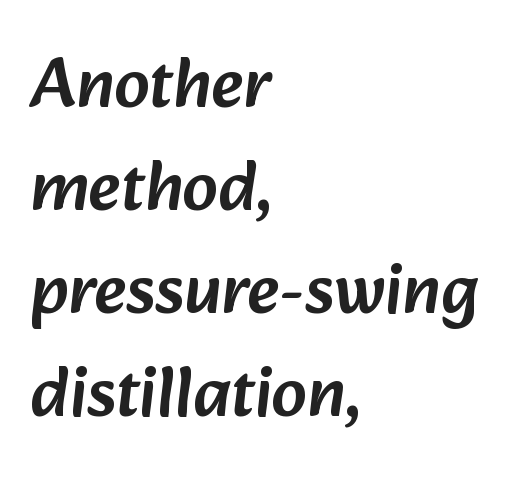
The image shows 70 px sans-serif type; set left-aligned, normal line spacing (1.47x), normal letter spacing, not underlined; low stroke contrast and a medium x-height.
